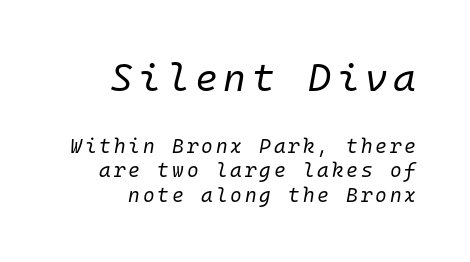
The image shows 39 px regular-weight type, italic (leaning right), monospaced; set right-aligned, line spacing 1.24x, not underlined; the first (top) block is 1.95x larger; low stroke contrast and a medium x-height.
